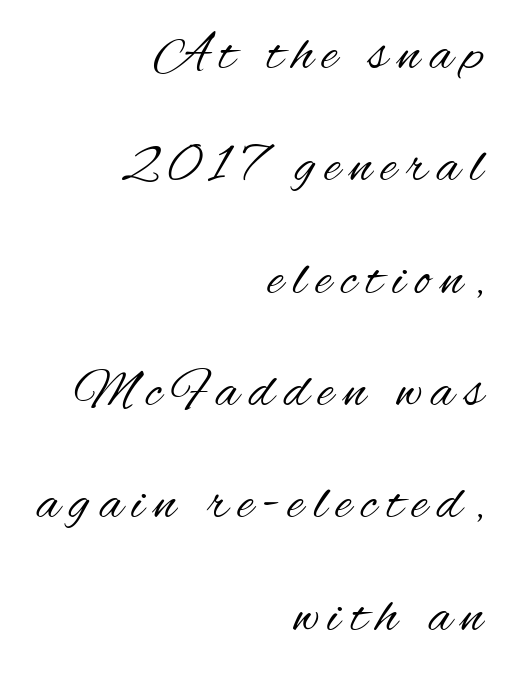
Q: Is the text bold? A: No.
Q: Is the text italic (slanted)? A: Yes.
Q: Is the typeface a serif or a sans-serif typeface? A: Sans-serif.
Q: Is the text underlined? A: No.
Q: How is the paragraph aligned? A: Right-aligned.
Q: Is the spacing between lines tight, normal or loose? A: Loose.
Q: Width (condensed, normal, or wide)? A: Condensed.
Q: Stroke contrast? A: Medium.
Q: x-height? A: Small.
Q: Monospaced? A: No.
